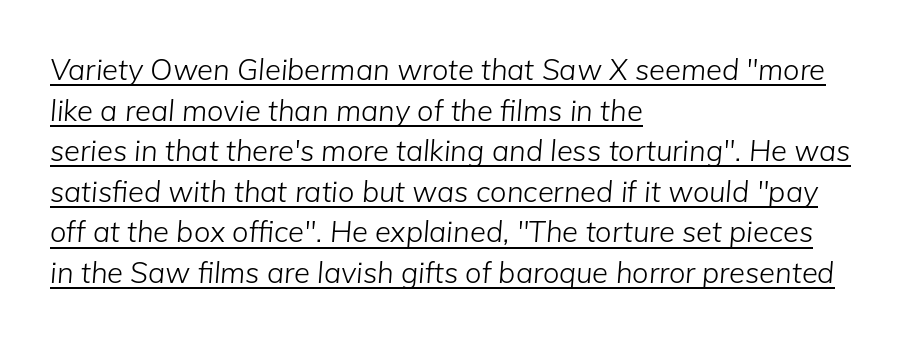
{"italic": "yes", "lean": "right", "slant_degrees": 5, "bold": "no", "weight": "light", "width": "normal", "stroke_contrast": "low", "x_height": "medium", "monospaced": "no", "underline": "yes", "align": "left", "line_spacing": "normal", "line_spacing_ratio": 1.4, "letter_spacing": "normal", "letter_spacing_em": 0.0, "glyph_px": 29}
